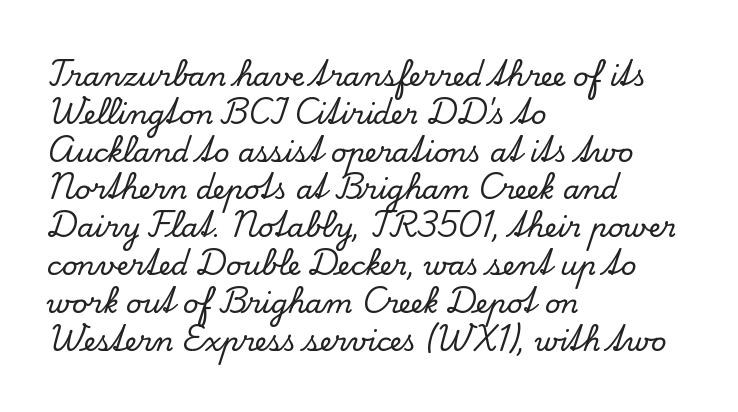
The ragged edge is on the right, which tells us the setting is flush left. Underline: absent. Does the leading feel generous? No, just average. The type is set solid horizontally, with unmodified tracking.
